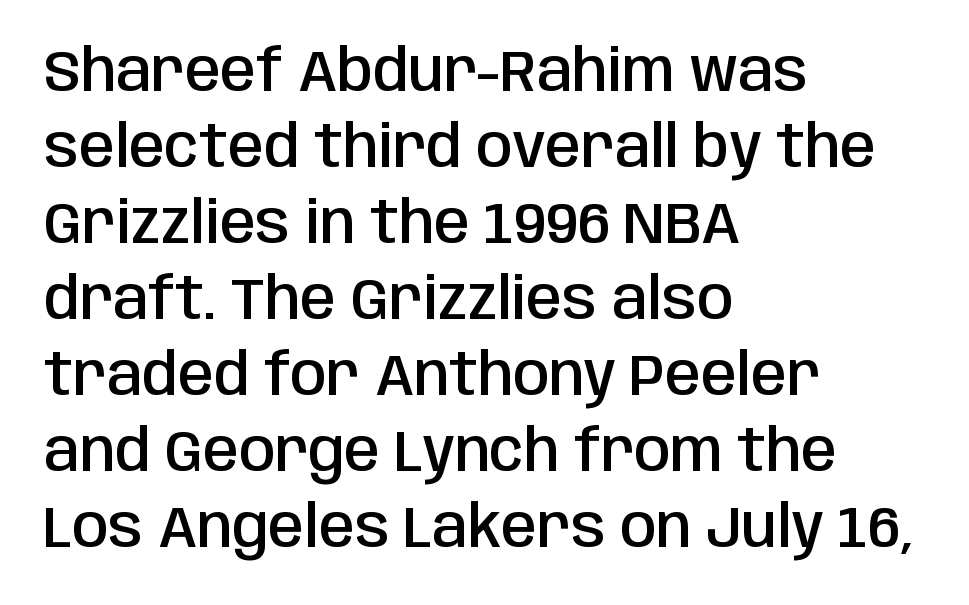
The passage shown stacks its lines at a standard gap. Think of a printed novel: that variable character pitch is what you see here. Each word holds together tightly as a unit, with standard inter-letter gaps. The font's upright variant was chosen for this text.
